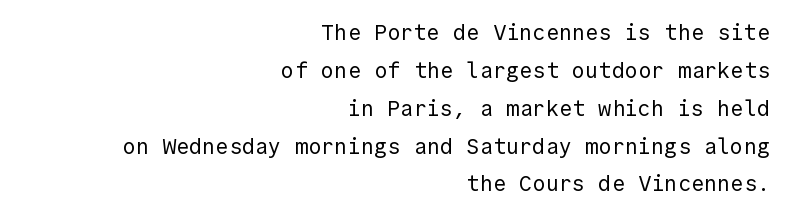
Any mark beneath the type? The region is blank. Posture: straight, roman, zero tilt. Glyph-to-glyph distance matches everyday printed text. In CSS terms this would be text-align: right.
